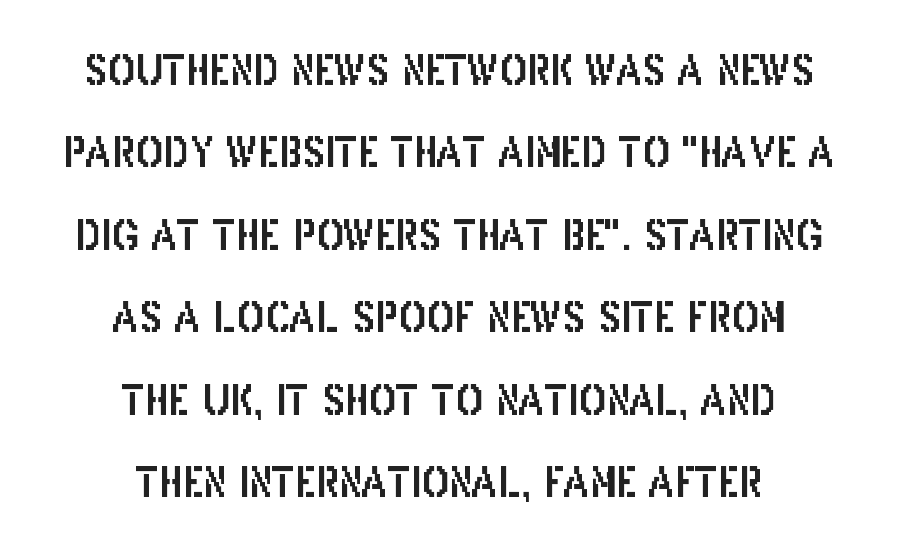
{"serif": "no", "italic": "no", "width": "condensed", "stroke_contrast": "low", "x_height": "large", "monospaced": "no", "underline": "no", "align": "center", "line_spacing": "loose", "line_spacing_ratio": 2.01, "letter_spacing": "normal", "letter_spacing_em": 0.0, "glyph_px": 41}
